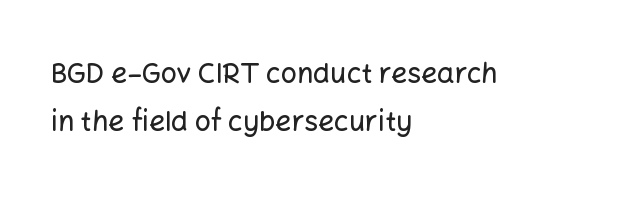
Q: Is the text italic (slanted)? A: No, it is upright.
Q: Is the typeface a serif or a sans-serif typeface? A: Sans-serif.
Q: Is the text underlined? A: No.
Q: How is the paragraph aligned? A: Left-aligned.
Q: Is the spacing between letters normal or unusually wide? A: Normal.
Q: Width (condensed, normal, or wide)? A: Normal.
Q: Stroke contrast? A: Low.
Q: x-height? A: Medium.
Q: Monospaced? A: No.
